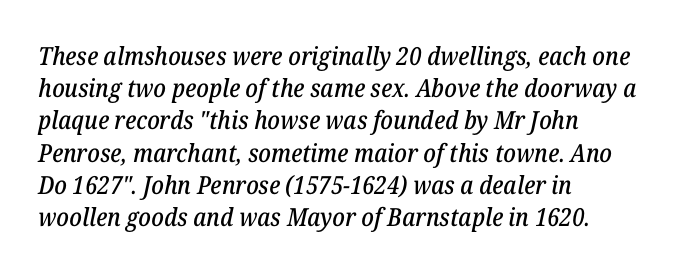
Q: Is the text italic (slanted)? A: Yes, it leans right by about 12 degrees.
Q: Is the text underlined? A: No.
Q: How is the paragraph aligned? A: Left-aligned.
Q: Is the spacing between letters normal or unusually wide? A: Normal.
Q: Is the spacing between lines tight, normal or loose? A: Normal.
